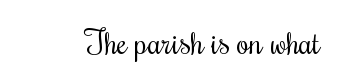
The image shows 33 px regular-weight, condensed type; set normal letter spacing, not underlined; medium stroke contrast and a small x-height.
